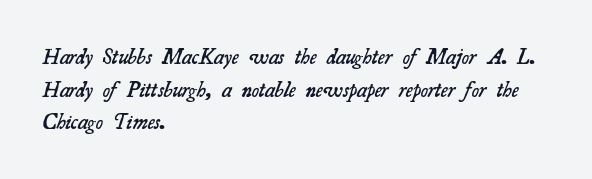
The image shows 22 px text type; set left-aligned, normal line spacing (1.48x), normal letter spacing, not underlined.
